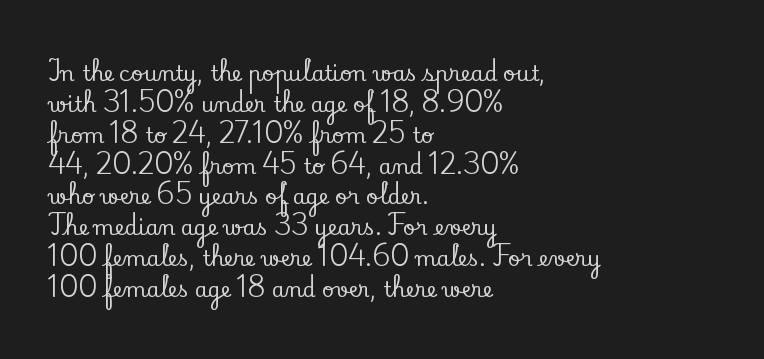
{"italic": "no", "underline": "no", "align": "left", "line_spacing": "normal", "line_spacing_ratio": 1.47, "letter_spacing": "normal", "letter_spacing_em": 0.0, "glyph_px": 21}
